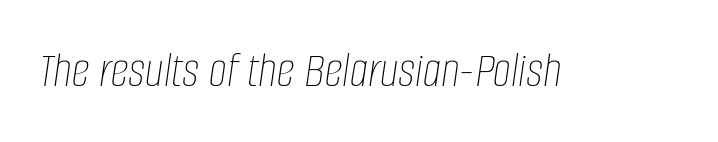
{"italic": "yes", "lean": "right", "slant_degrees": 8, "bold": "no", "weight": "thin", "width": "condensed", "stroke_contrast": "low", "x_height": "large", "monospaced": "no", "underline": "no", "letter_spacing": "normal", "letter_spacing_em": 0.0, "glyph_px": 51}
